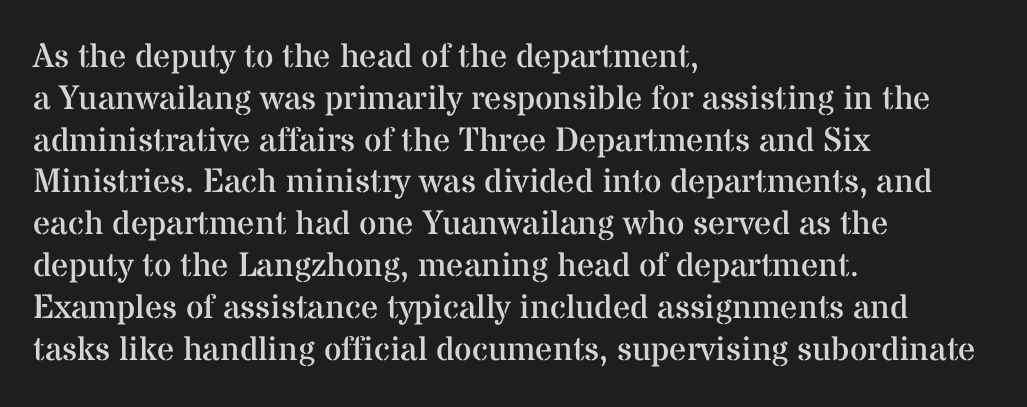
Q: Is the text bold? A: No.
Q: Is the text italic (slanted)? A: No, it is upright.
Q: Is the typeface a serif or a sans-serif typeface? A: Serif.
Q: Is the text underlined? A: No.
Q: How is the paragraph aligned? A: Left-aligned.
Q: Is the spacing between letters normal or unusually wide? A: Normal.
Q: Width (condensed, normal, or wide)? A: Normal.
Q: Stroke contrast? A: Medium.
Q: x-height? A: Medium.
Q: Monospaced? A: No.
